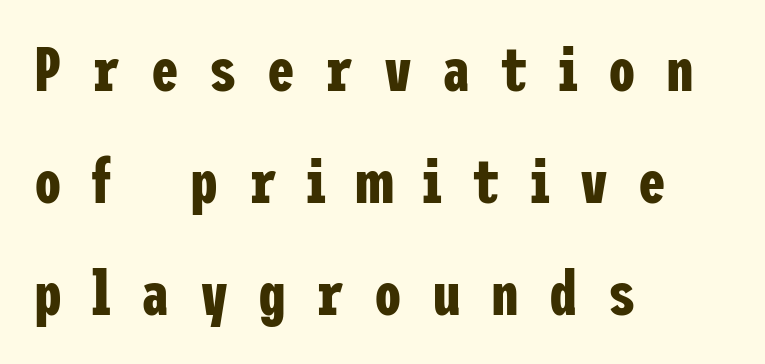
Q: Is the text bold? A: Yes.
Q: Is the text italic (slanted)? A: No, it is upright.
Q: Is the typeface a serif or a sans-serif typeface? A: Sans-serif.
Q: Is the text underlined? A: No.
Q: How is the paragraph aligned? A: Left-aligned.
Q: Is the spacing between letters normal or unusually wide? A: Unusually wide.
Q: Width (condensed, normal, or wide)? A: Condensed.
Q: Stroke contrast? A: Low.
Q: x-height? A: Medium.
